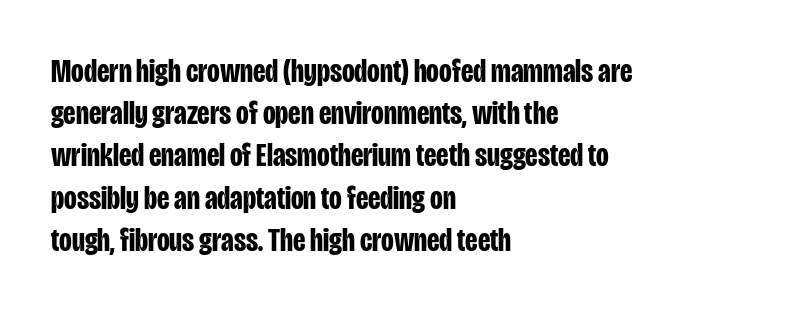
The image shows 33 px bold, condensed sans-serif type, upright; set left-aligned, normal line spacing (1.28x), normal letter spacing, not underlined; low stroke contrast and a large x-height.
